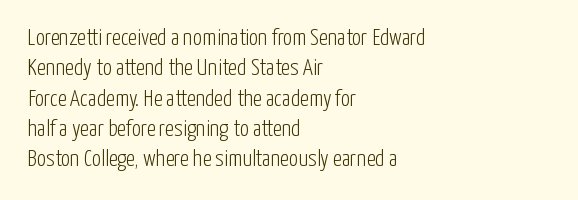
Q: Is the text bold? A: No.
Q: Is the text italic (slanted)? A: No, it is upright.
Q: Is the text underlined? A: No.
Q: How is the paragraph aligned? A: Left-aligned.
Q: Is the spacing between letters normal or unusually wide? A: Normal.
Q: Is the spacing between lines tight, normal or loose? A: Normal.
